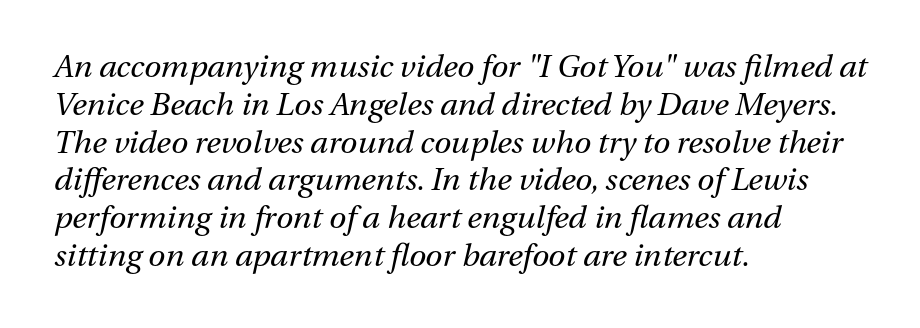
Q: Is the text bold? A: No.
Q: Is the text italic (slanted)? A: Yes, it leans right by about 13 degrees.
Q: Is the text underlined? A: No.
Q: How is the paragraph aligned? A: Left-aligned.
Q: Is the spacing between letters normal or unusually wide? A: Normal.
Q: Width (condensed, normal, or wide)? A: Normal.
Q: Stroke contrast? A: Medium.
Q: x-height? A: Medium.
Q: Monospaced? A: No.
